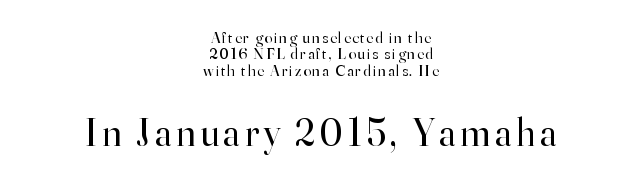
Character widths vary here, with narrow letters taking less room than wide ones. Designer's note — italics off, roman on. Bigger letters appear in the bottom chunk; the top chunk is reduced. This block would grow much taller if given ordinary leading; it's compressed now.
